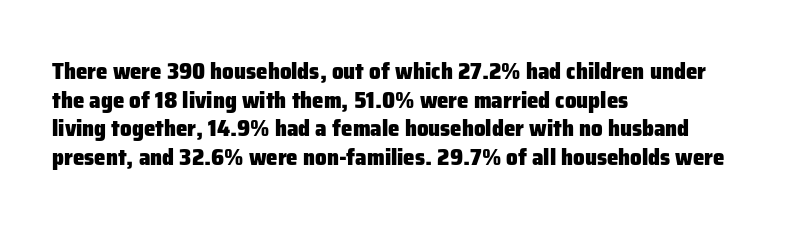
Q: Is the text bold? A: Yes.
Q: Is the text italic (slanted)? A: No, it is upright.
Q: Is the text underlined? A: No.
Q: How is the paragraph aligned? A: Left-aligned.
Q: Is the spacing between letters normal or unusually wide? A: Normal.
Q: Is the spacing between lines tight, normal or loose? A: Normal.
